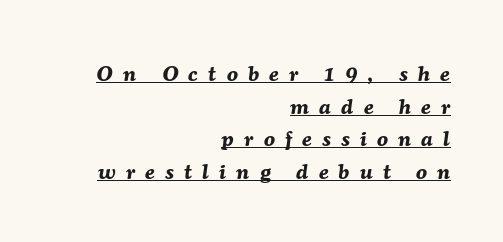
{"italic": "yes", "lean": "right", "slant_degrees": 7, "bold": "yes", "underline": "yes", "align": "right", "line_spacing": "normal", "line_spacing_ratio": 1.48, "letter_spacing": "wide", "letter_spacing_em": 0.47, "glyph_px": 22}
